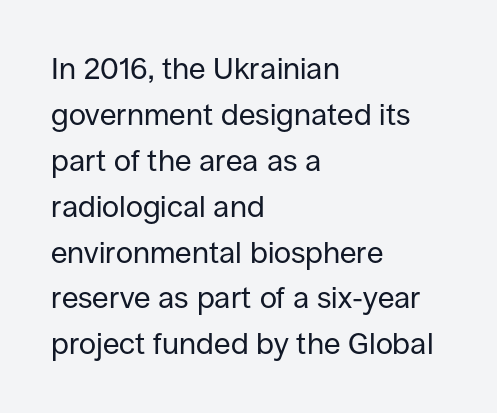
The image shows 30 px regular-weight sans-serif type, upright; set left-aligned, normal line spacing (1.53x), normal letter spacing, not underlined; low stroke contrast and a large x-height.
